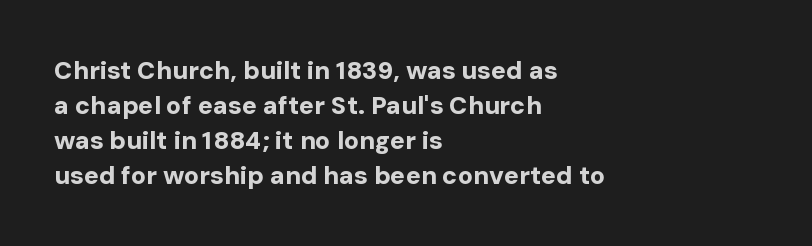
The image shows 25 px bold type, upright; set left-aligned, normal line spacing (1.4x), normal letter spacing, not underlined.
